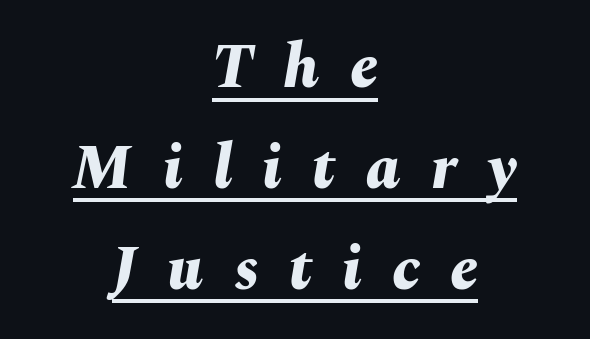
Q: Is the text bold? A: Yes.
Q: Is the text italic (slanted)? A: Yes, it leans right by about 10 degrees.
Q: Is the text underlined? A: Yes.
Q: How is the paragraph aligned? A: Centered.
Q: Is the spacing between letters normal or unusually wide? A: Unusually wide.
Q: Is the spacing between lines tight, normal or loose? A: Normal.
Q: Width (condensed, normal, or wide)? A: Normal.
Q: Stroke contrast? A: Medium.
Q: x-height? A: Medium.
Q: Monospaced? A: No.
